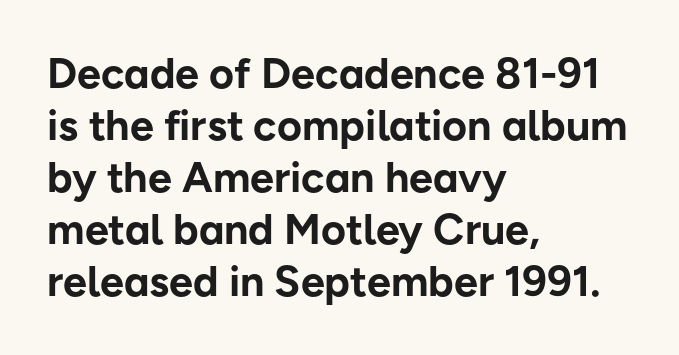
{"serif": "no", "italic": "no", "bold": "yes", "weight": "bold", "width": "normal", "stroke_contrast": "low", "x_height": "medium", "monospaced": "no", "underline": "no", "align": "left", "line_spacing_ratio": 1.21, "letter_spacing": "normal", "letter_spacing_em": 0.0, "glyph_px": 43}
